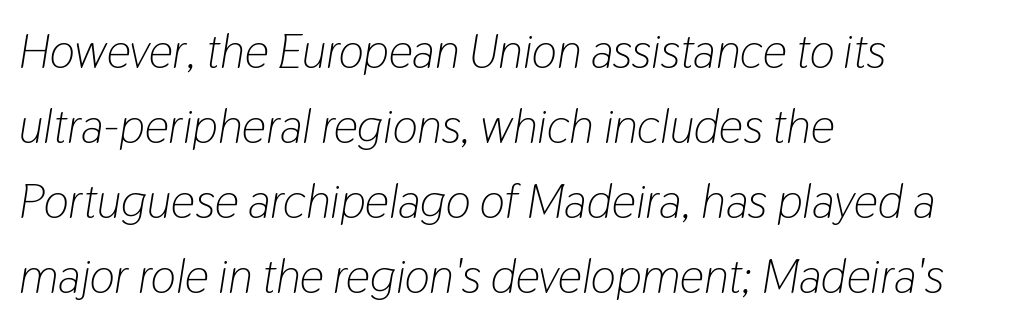
{"italic": "yes", "lean": "right", "slant_degrees": 9, "bold": "no", "weight": "light", "width": "condensed", "stroke_contrast": "low", "x_height": "medium", "monospaced": "no", "underline": "no", "align": "left", "line_spacing": "normal", "line_spacing_ratio": 1.56, "letter_spacing": "normal", "letter_spacing_em": 0.0, "glyph_px": 48}
